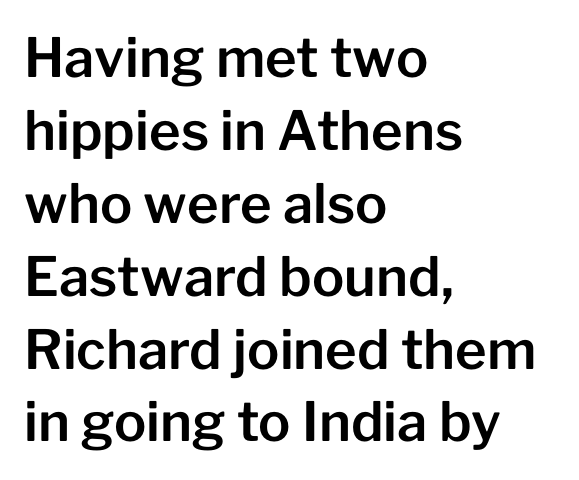
Q: Is the text italic (slanted)? A: No, it is upright.
Q: Is the typeface a serif or a sans-serif typeface? A: Sans-serif.
Q: Is the text underlined? A: No.
Q: How is the paragraph aligned? A: Left-aligned.
Q: Is the spacing between letters normal or unusually wide? A: Normal.
Q: Is the spacing between lines tight, normal or loose? A: Normal.
Q: Width (condensed, normal, or wide)? A: Normal.
Q: Stroke contrast? A: Low.
Q: x-height? A: Medium.
Q: Monospaced? A: No.
